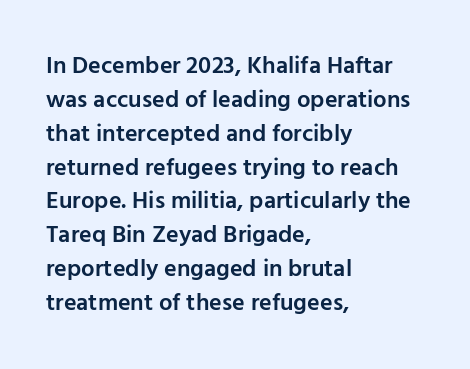
Does the weight exceed regular? Yes, but only to semibold. The glyphs are unaccompanied by any horizontal stroke below them. Line starts are locked; line ends wander. Leading: standard.
